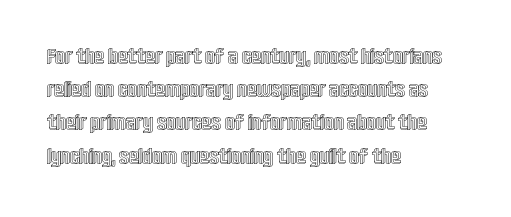
{"italic": "no", "underline": "no", "align": "left", "line_spacing": "normal", "line_spacing_ratio": 1.51, "letter_spacing": "normal", "letter_spacing_em": 0.0, "glyph_px": 22}
